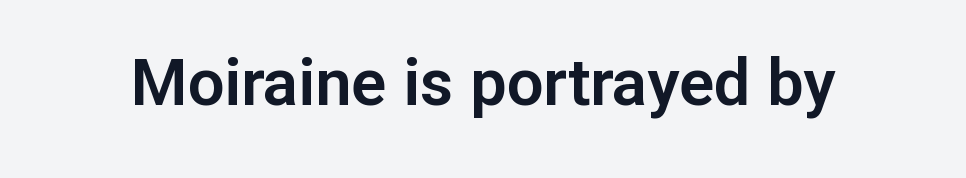
The image shows 65 px sans-serif type, upright; set normal letter spacing, not underlined; low stroke contrast and a medium x-height.
